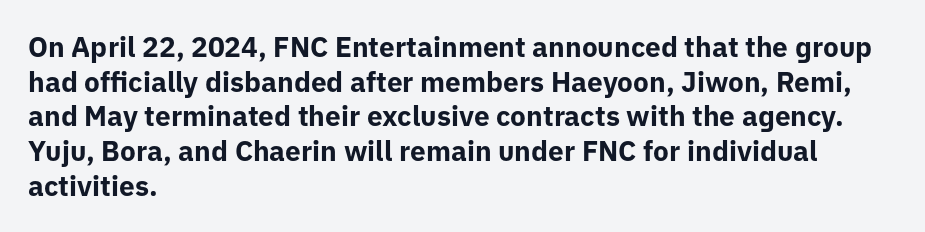
Q: Is the text bold? A: Yes.
Q: Is the text italic (slanted)? A: No, it is upright.
Q: Is the typeface a serif or a sans-serif typeface? A: Sans-serif.
Q: Is the text underlined? A: No.
Q: How is the paragraph aligned? A: Left-aligned.
Q: Is the spacing between letters normal or unusually wide? A: Normal.
Q: Width (condensed, normal, or wide)? A: Normal.
Q: Stroke contrast? A: Low.
Q: x-height? A: Medium.
Q: Monospaced? A: No.
